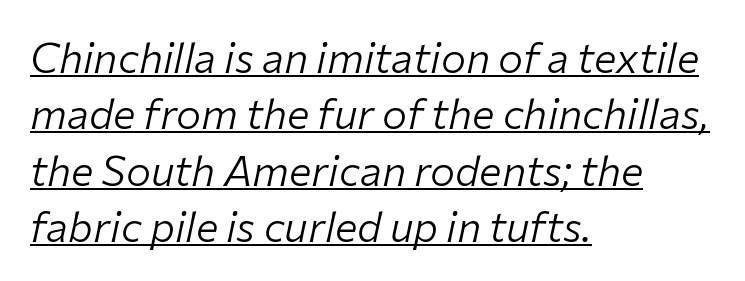
{"italic": "yes", "lean": "right", "slant_degrees": 12, "bold": "no", "weight": "light", "width": "normal", "stroke_contrast": "low", "x_height": "medium", "monospaced": "no", "underline": "yes", "align": "left", "line_spacing": "normal", "line_spacing_ratio": 1.34, "letter_spacing": "normal", "letter_spacing_em": 0.0, "glyph_px": 42}
